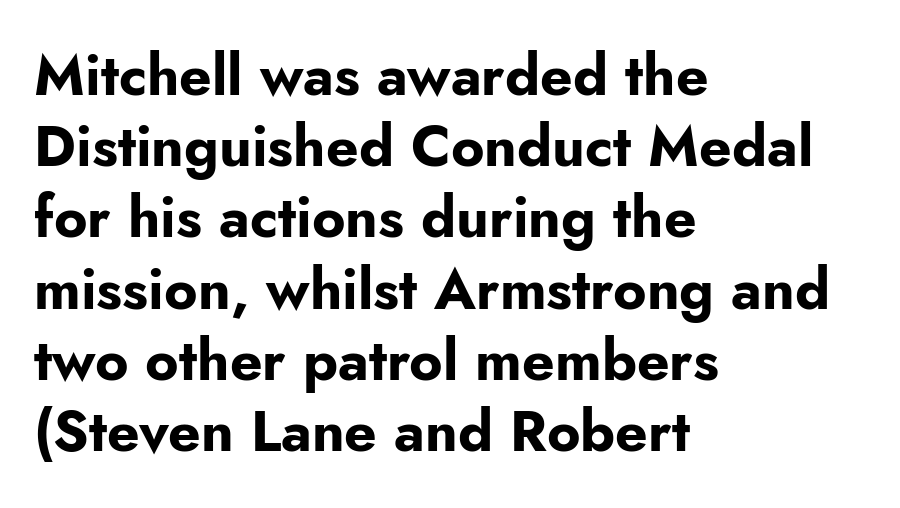
Q: Is the text bold? A: Yes.
Q: Is the text italic (slanted)? A: No, it is upright.
Q: Is the typeface a serif or a sans-serif typeface? A: Sans-serif.
Q: Is the text underlined? A: No.
Q: How is the paragraph aligned? A: Left-aligned.
Q: Is the spacing between letters normal or unusually wide? A: Normal.
Q: Is the spacing between lines tight, normal or loose? A: Normal.
Q: Width (condensed, normal, or wide)? A: Normal.
Q: Stroke contrast? A: Low.
Q: x-height? A: Small.
Q: Monospaced? A: No.
